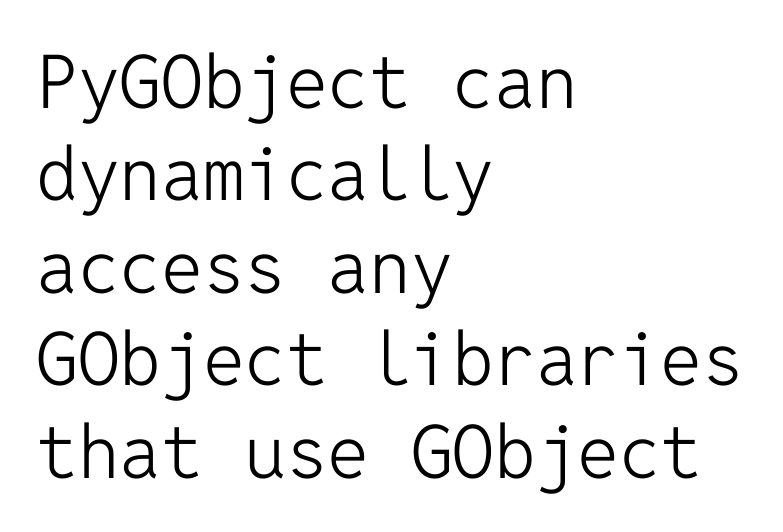
Looks like terminal output: every glyph gets an equal slot. Normally led — the rows are evenly, conventionally spaced. Glyph-to-glyph distance matches everyday printed text. To sum up the face: it is a sans, with no serifs. Compared with a typical body face, this is equally light or lighter still. Glance below the letters and you will spot only blank space.
